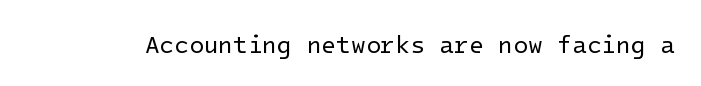
Only glyphs here, with clear space below each row. Notice how the stems are strictly vertical — no italics here. Between one letter and the next there's only the usual sliver of space. Is this a heavy cut? Hardly; it is regular or lighter.
